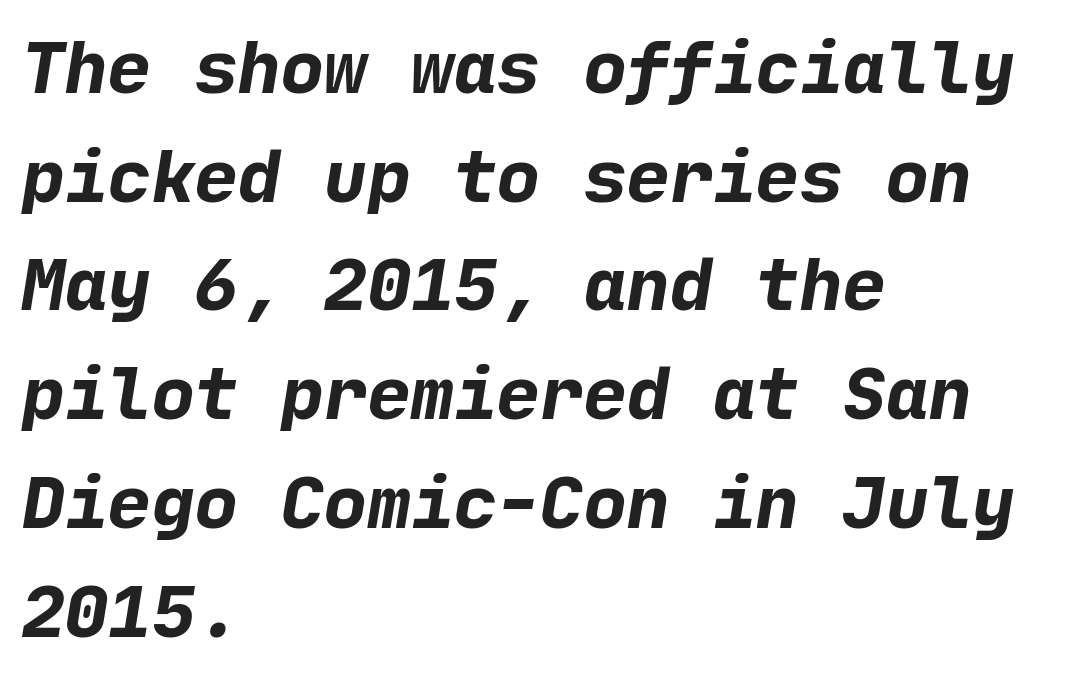
The image shows 72 px bold sans-serif type; set left-aligned, normal line spacing (1.51x), normal letter spacing, not underlined; low stroke contrast and a medium x-height.
